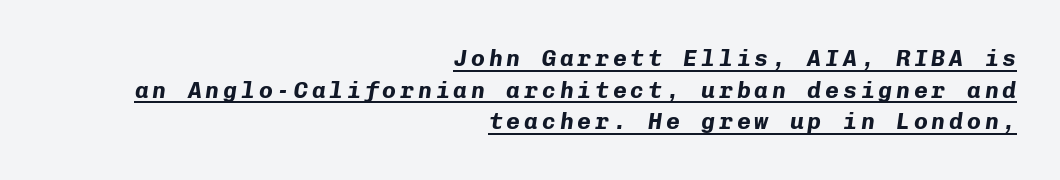
Q: Is the text bold? A: Yes.
Q: Is the text italic (slanted)? A: Yes, it leans right by about 8 degrees.
Q: Is the text underlined? A: Yes.
Q: How is the paragraph aligned? A: Right-aligned.
Q: Is the spacing between lines tight, normal or loose? A: Normal.
